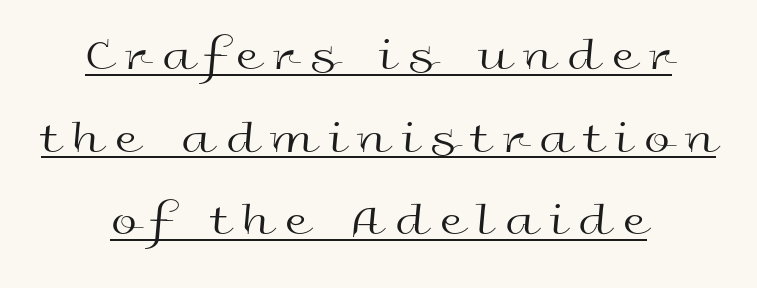
The image shows 47 px regular-weight, wide sans-serif type, upright; set centered, line spacing 1.76x, unusually wide letter spacing (+0.29 em), underlined; a medium x-height.
